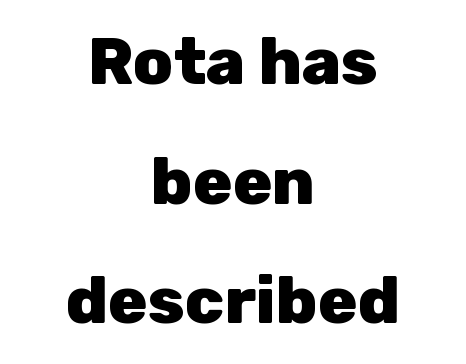
The image shows 65 px heavy sans-serif type, upright; set centered, line spacing 1.84x, normal letter spacing, not underlined; low stroke contrast and a medium x-height.
